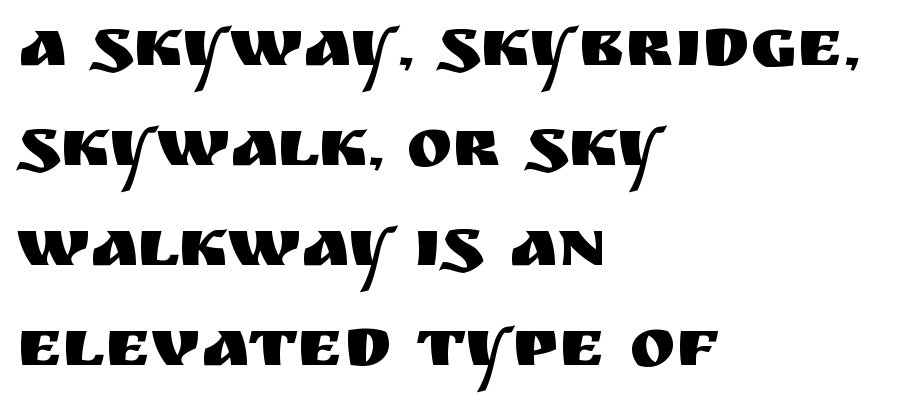
The image shows 69 px sans-serif type, upright; set left-aligned, normal line spacing (1.45x), normal letter spacing, not underlined; medium stroke contrast and a large x-height.
